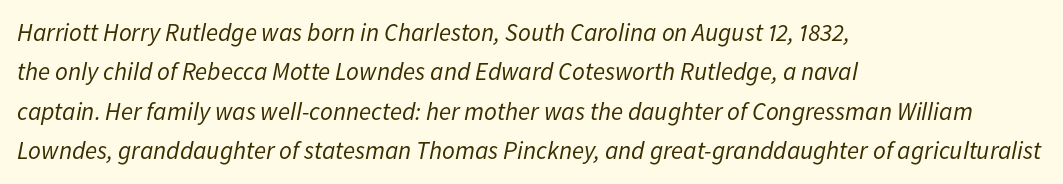
Q: Is the text bold? A: No.
Q: Is the text italic (slanted)? A: Yes, it leans right by about 11 degrees.
Q: Is the text underlined? A: No.
Q: How is the paragraph aligned? A: Left-aligned.
Q: Is the spacing between letters normal or unusually wide? A: Normal.
Q: Is the spacing between lines tight, normal or loose? A: Normal.
